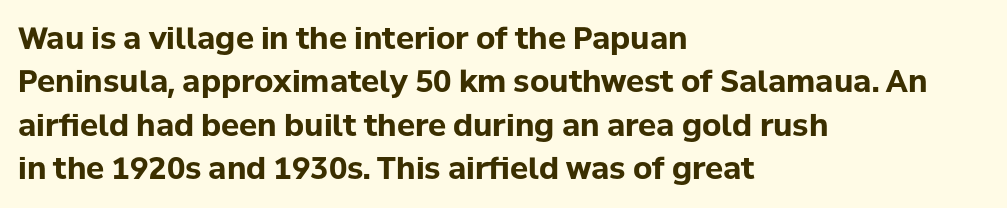
The image shows 30 px bold sans-serif type, upright; set left-aligned, normal line spacing (1.45x), normal letter spacing, not underlined; low stroke contrast and a medium x-height.
